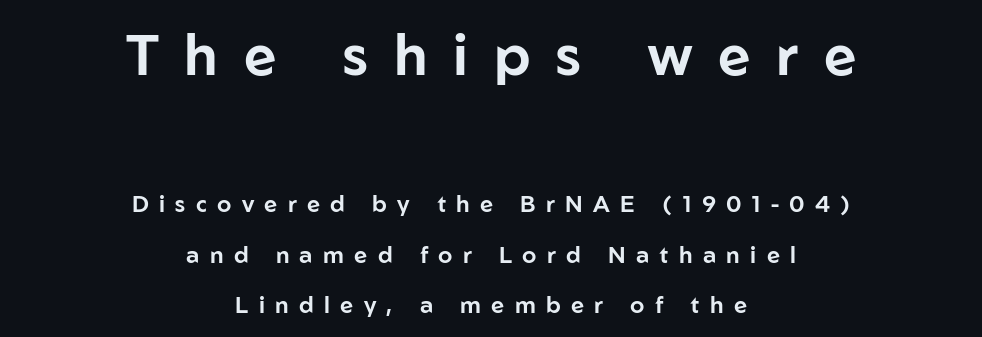
Q: Is the text italic (slanted)? A: No, it is upright.
Q: Is the typeface a serif or a sans-serif typeface? A: Sans-serif.
Q: Is the text underlined? A: No.
Q: How is the paragraph aligned? A: Centered.
Q: Is the spacing between letters normal or unusually wide? A: Unusually wide.
Q: Is the spacing between lines tight, normal or loose? A: Loose.
Q: Which block of text is set in a larger size, the first (top) or the second (bottom)? A: The first (top) one.
Q: Width (condensed, normal, or wide)? A: Normal.
Q: Stroke contrast? A: Low.
Q: x-height? A: Medium.
Q: Monospaced? A: No.
